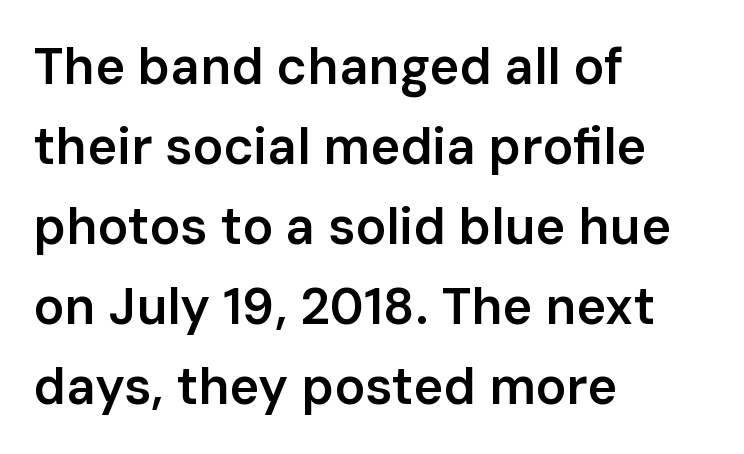
Look at the tracking — it's just the regular setting, nothing added. A sans-serif font was chosen for this passage. Caption: multi-line text, flush left, ragged right. Upright lettering throughout. The strip under each line holds only bare page.
